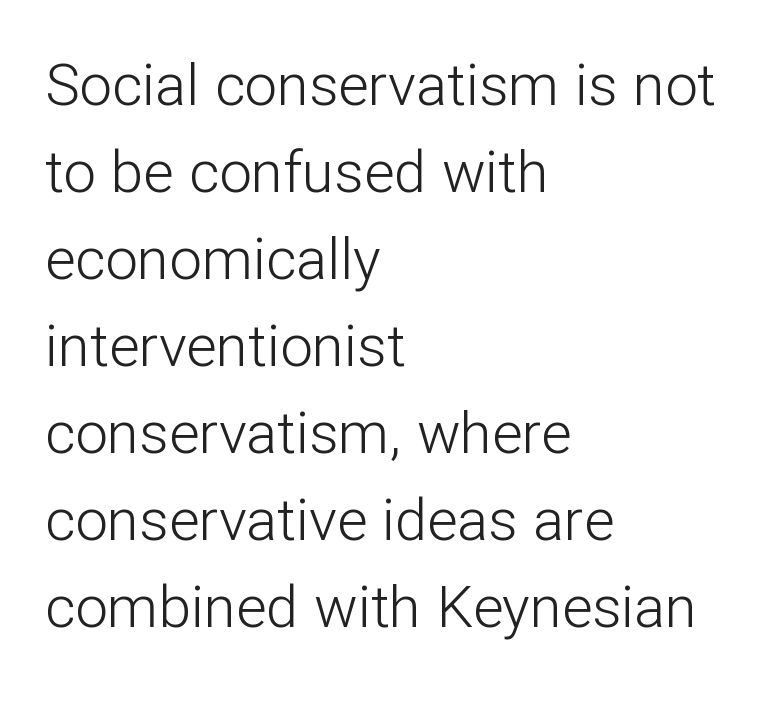
The image shows 58 px light sans-serif type, upright; set left-aligned, normal line spacing (1.5x), normal letter spacing, not underlined; low stroke contrast and a medium x-height.
